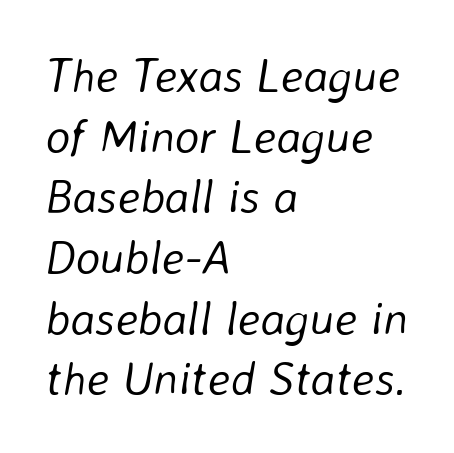
Weight class: somewhere from thin through regular. Varying glyph widths throughout — classic text-font behaviour. Honestly, the letter spacing is just normal — you wouldn't notice it. Type without underlining.
